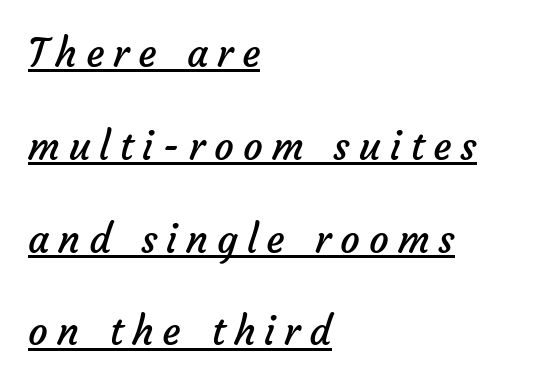
The image shows 39 px regular-weight sans-serif type; set left-aligned, loose line spacing (2.38x), unusually wide letter spacing (+0.23 em), underlined; low stroke contrast and a medium x-height.
